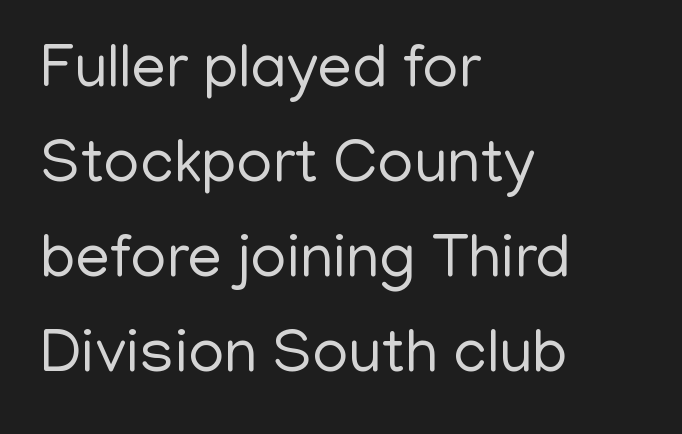
Here the designer chose a conventional face with non-uniform glyph widths. Descender tails drop into unmarked territory. Does the leading feel generous? No, just average. A roman cut, with each character standing at attention. Does the type have serifs? No, each stem ends abruptly.
